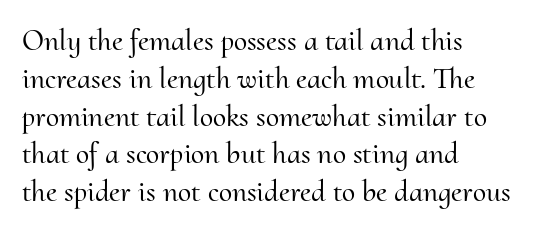
Is there any slant? The stems are plumb. Looks like regular typesetting: each glyph gets only the width it needs. The passage shown stacks its lines at a standard gap. Underline: absent. The glyphs in this specimen are seriffed.
